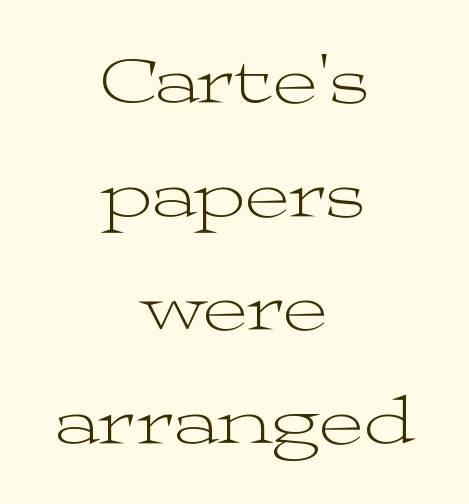
Standard letterfit; no display-style spreading of the glyphs. Style check: upright. Weight: not bold — regular or lighter. The face used here is proportionally spaced, like ordinary book or web type.
